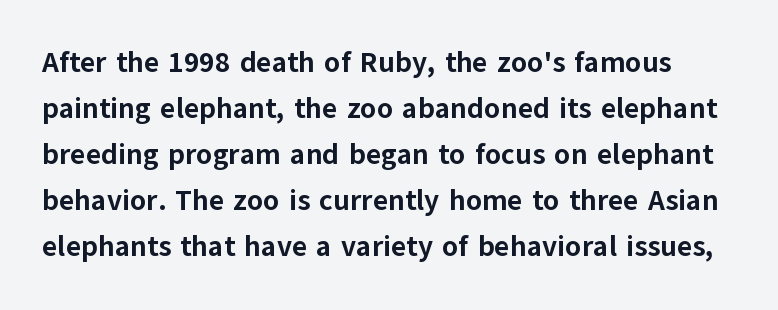
{"serif": "no", "italic": "no", "bold": "yes", "weight": "bold", "width": "normal", "stroke_contrast": "low", "x_height": "medium", "monospaced": "no", "underline": "no", "line_spacing": "normal", "line_spacing_ratio": 1.59, "letter_spacing": "normal", "letter_spacing_em": 0.0, "glyph_px": 29}
